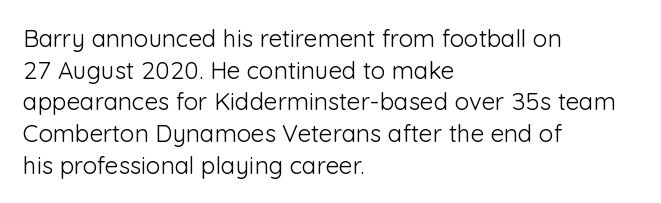
{"italic": "no", "bold": "no", "underline": "no", "align": "left", "line_spacing": "normal", "line_spacing_ratio": 1.32, "letter_spacing": "normal", "letter_spacing_em": 0.0, "glyph_px": 24}
